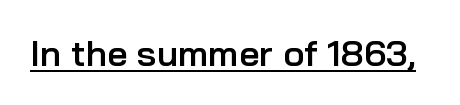
{"serif": "no", "italic": "no", "bold": "semi", "weight": "semibold", "width": "normal", "stroke_contrast": "low", "x_height": "medium", "monospaced": "no", "underline": "yes", "letter_spacing": "normal", "letter_spacing_em": 0.0, "glyph_px": 36}
